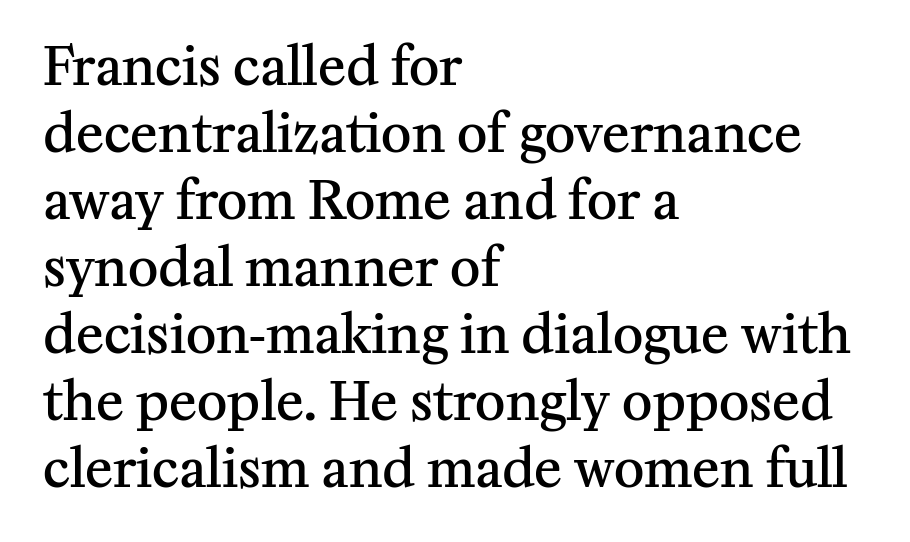
{"serif": "yes", "italic": "no", "bold": "semi", "weight": "semibold", "width": "normal", "stroke_contrast": "medium", "x_height": "medium", "monospaced": "no", "underline": "no", "align": "left", "line_spacing": "normal", "line_spacing_ratio": 1.29, "letter_spacing": "normal", "letter_spacing_em": 0.0, "glyph_px": 52}
